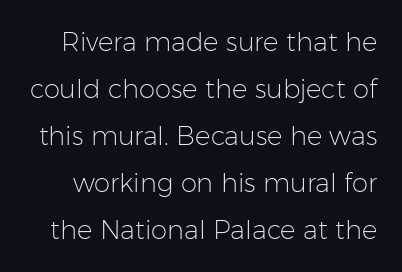
Q: Is the text bold? A: No.
Q: Is the text italic (slanted)? A: No, it is upright.
Q: Is the text underlined? A: No.
Q: Is the spacing between letters normal or unusually wide? A: Normal.
